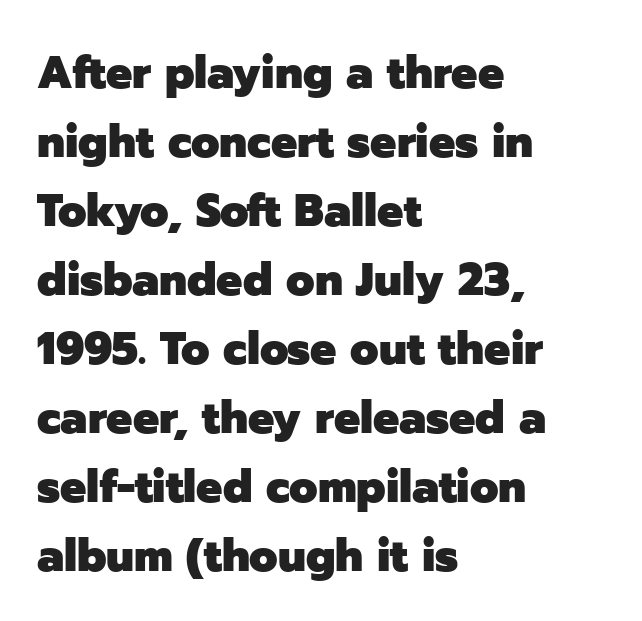
The image shows 46 px heavy sans-serif type, upright; set left-aligned, normal line spacing (1.5x), normal letter spacing, not underlined; low stroke contrast and a medium x-height.
